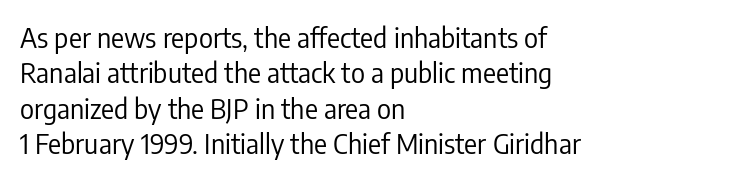
The image shows 27 px text type, upright; set left-aligned, normal line spacing (1.31x), normal letter spacing, not underlined.
